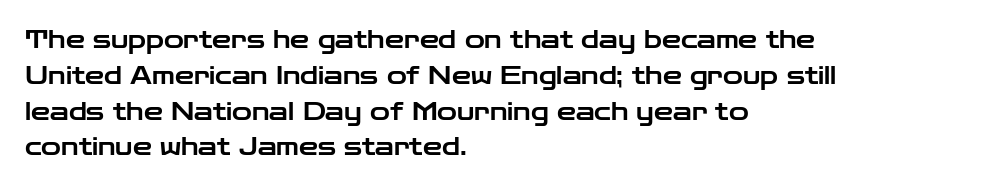
Summary of vertical rhythm: regular, with standard interline spacing. Is the block centered? No — it sits flush against the left margin. Nobody drew a line under any word here. Unlike italic type, these characters show no tilt at all.
